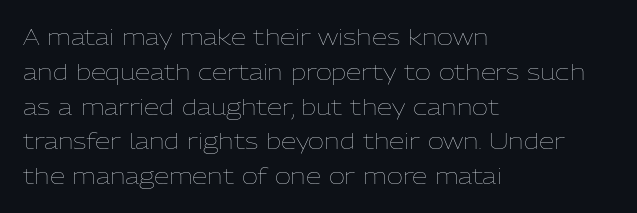
All the whitespace from short lines collects on the right. No extra tracking has been applied to these lines. Characters remain perfectly vertical along every line. The space beneath each line is pristine and unruled. Vertical stems look standard width or narrower in stroke.
